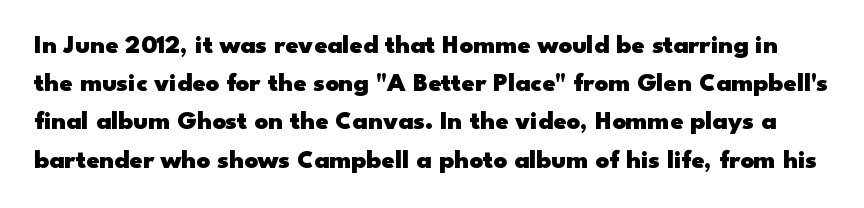
Q: Is the text bold? A: Yes.
Q: Is the text italic (slanted)? A: No, it is upright.
Q: Is the text underlined? A: No.
Q: Is the spacing between letters normal or unusually wide? A: Normal.
Q: Is the spacing between lines tight, normal or loose? A: Normal.
